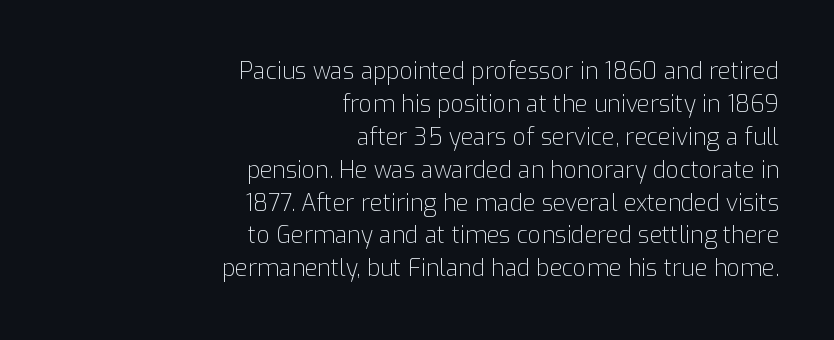
The image shows 23 px text type, upright; set right-aligned, normal line spacing (1.43x), normal letter spacing, not underlined.
